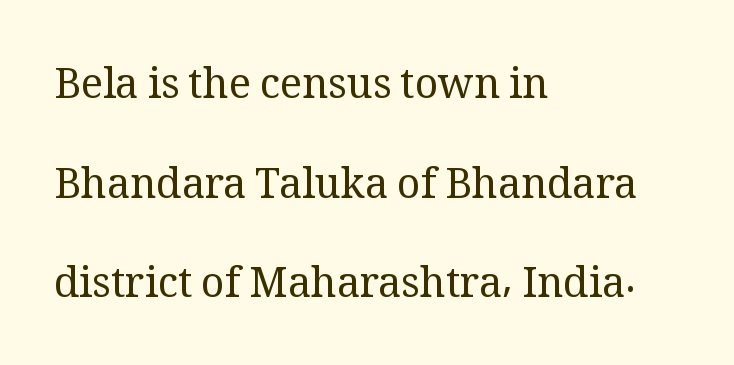
The image shows 41 px regular-weight serif type, upright; set left-aligned, loose line spacing (2.43x), normal letter spacing, not underlined; medium stroke contrast and a medium x-height.
